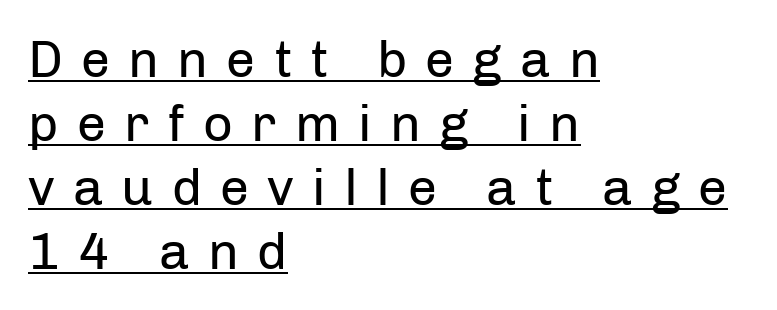
Q: Is the text bold? A: No.
Q: Is the text italic (slanted)? A: No, it is upright.
Q: Is the typeface a serif or a sans-serif typeface? A: Sans-serif.
Q: Is the text underlined? A: Yes.
Q: How is the paragraph aligned? A: Left-aligned.
Q: Is the spacing between letters normal or unusually wide? A: Unusually wide.
Q: Width (condensed, normal, or wide)? A: Normal.
Q: Stroke contrast? A: Low.
Q: x-height? A: Medium.
Q: Monospaced? A: No.
